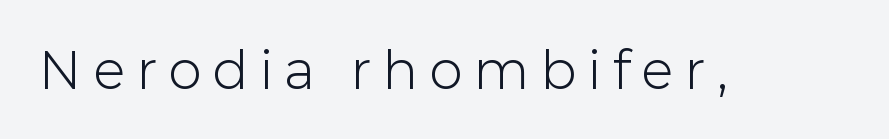
Classification — sans serif. The typesetting does not lean heavy: it is not bold. This sample uses an upright cut, with every glyph sitting square on the baseline. Short note: letters widely spaced. Note the varied advance widths — an 'i' is clearly narrower than an 'm'. Any mark beneath the type? The region is blank.
